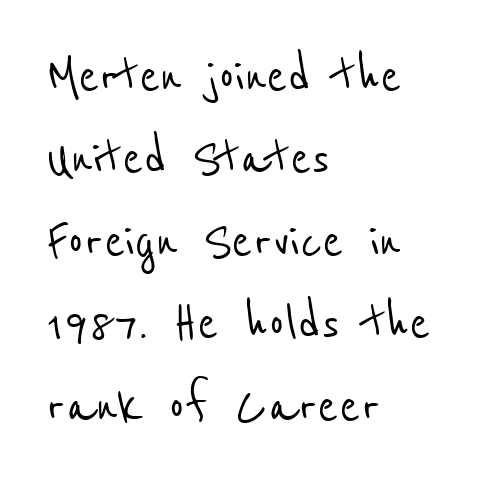
Character widths vary here, with narrow letters taking less room than wide ones. The text was rendered using a sans face with plain stroke endings. Caption: standard tracking, unaltered. Layout note: lines flush left.
